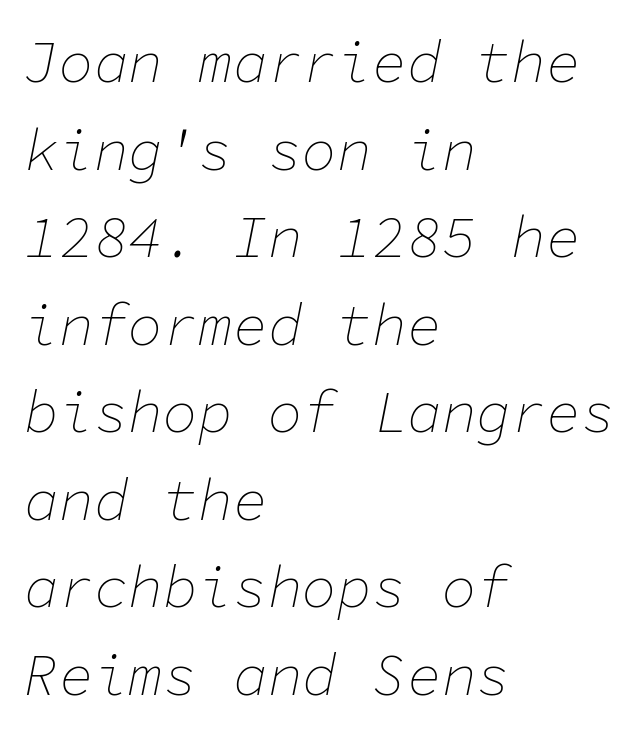
Short note: letters normally spaced. The font's italic variant was chosen for this text. These lines stack with their left ends in a neat column. Compared with a typical body face, this is equally light or lighter still. Unmarked baselines from the first word to the last.
